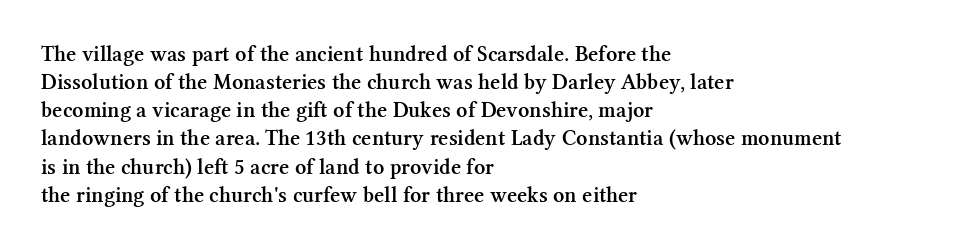
{"italic": "no", "bold": "semi", "underline": "no", "align": "left", "line_spacing": "normal", "line_spacing_ratio": 1.28, "letter_spacing": "normal", "letter_spacing_em": 0.0, "glyph_px": 22}
